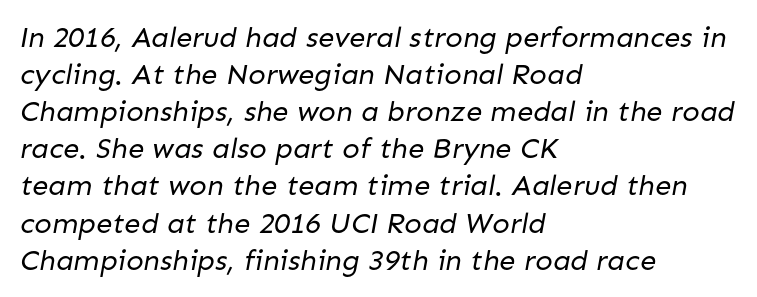
The image shows 29 px regular-weight sans-serif type; set left-aligned, normal line spacing (1.28x), normal letter spacing, not underlined; low stroke contrast and a medium x-height.
